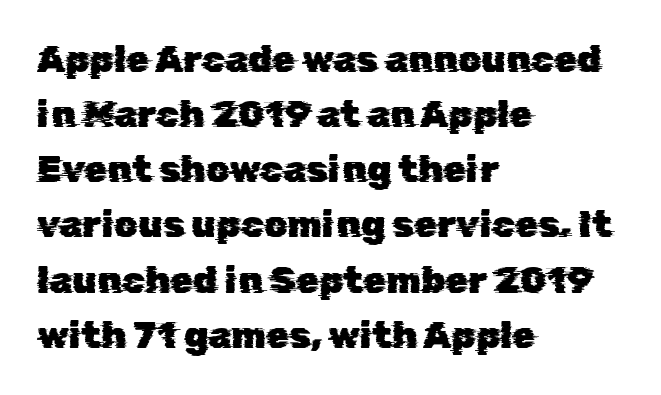
The image shows 37 px sans-serif type; set left-aligned, normal line spacing (1.49x), normal letter spacing, not underlined; low stroke contrast and a medium x-height.
